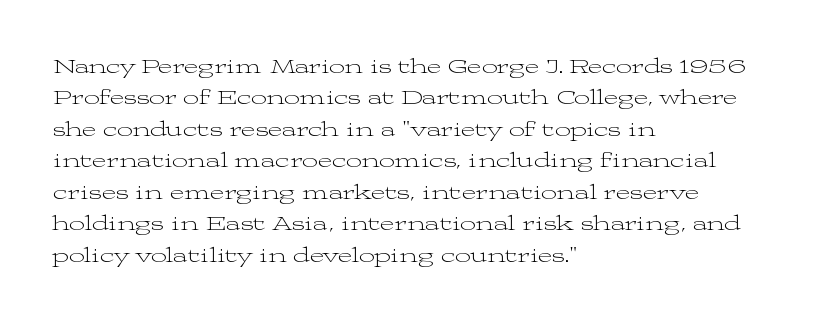
The image shows 22 px text type, upright; set left-aligned, normal line spacing (1.43x), normal letter spacing, not underlined.
